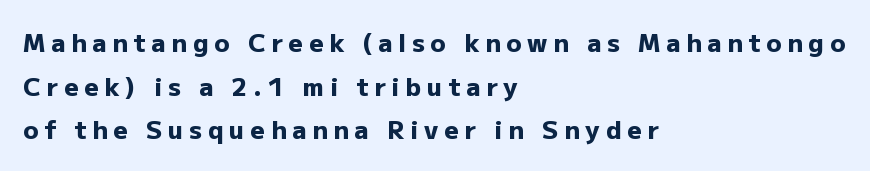
Q: Is the text bold? A: Yes.
Q: Is the text italic (slanted)? A: No, it is upright.
Q: Is the text underlined? A: No.
Q: How is the paragraph aligned? A: Left-aligned.
Q: Is the spacing between letters normal or unusually wide? A: Unusually wide.
